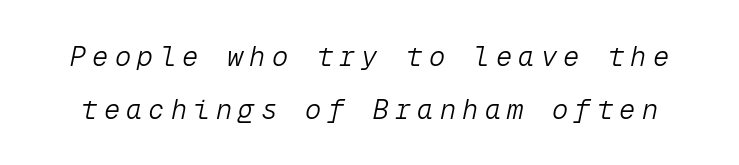
{"italic": "yes", "lean": "right", "slant_degrees": 12, "bold": "no", "underline": "no", "line_spacing": "loose", "line_spacing_ratio": 1.96, "letter_spacing": "wide", "letter_spacing_em": 0.23, "glyph_px": 27}
